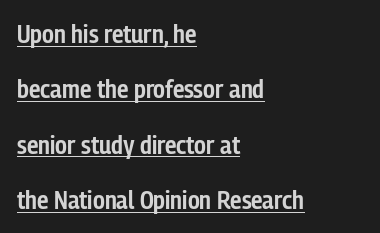
The image shows 26 px text type, upright; set left-aligned, loose line spacing (2.13x), normal letter spacing, underlined.
